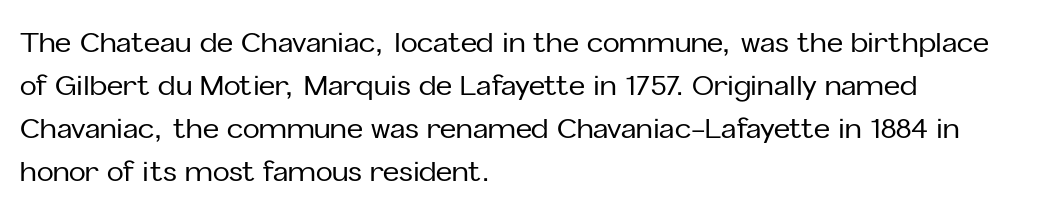
{"serif": "no", "italic": "no", "width": "normal", "stroke_contrast": "low", "x_height": "medium", "monospaced": "no", "underline": "no", "align": "left", "line_spacing": "normal", "line_spacing_ratio": 1.54, "letter_spacing": "normal", "letter_spacing_em": 0.0, "glyph_px": 28}
